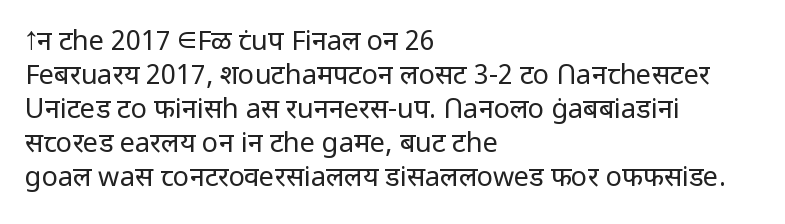
Vertically, the passage feels balanced, rows spaced as you'd expect. The strip under each line holds only bare page. Weight: in the light-to-regular range. Glyph-to-glyph distance matches everyday printed text.
